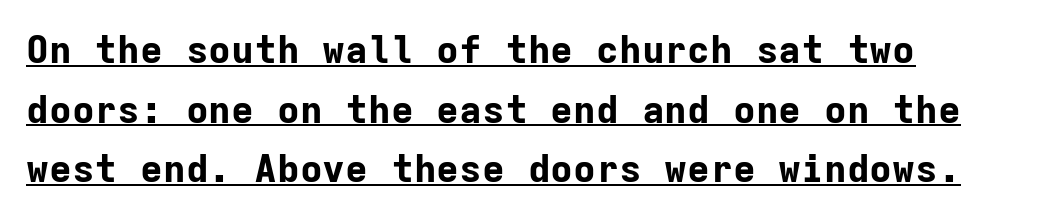
Q: Is the text bold? A: Yes.
Q: Is the text italic (slanted)? A: No, it is upright.
Q: Is the typeface a serif or a sans-serif typeface? A: Sans-serif.
Q: Is the text underlined? A: Yes.
Q: How is the paragraph aligned? A: Left-aligned.
Q: Is the spacing between letters normal or unusually wide? A: Normal.
Q: Is the spacing between lines tight, normal or loose? A: Normal.
Q: Width (condensed, normal, or wide)? A: Normal.
Q: Stroke contrast? A: Low.
Q: x-height? A: Medium.
Q: Monospaced? A: Yes.
